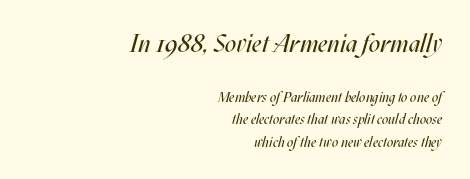
The image shows 25 px text type, italic (leaning right); set right-aligned, normal line spacing (1.6x), normal letter spacing, not underlined; the first (top) block is 1.79x larger.
